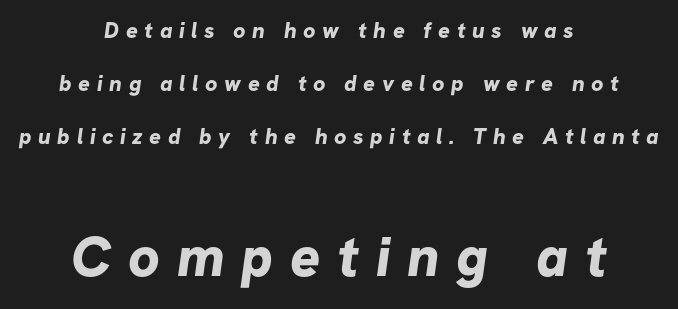
Tracking value appears strongly positive — letters spread wide. The rendering shows plain stroke endings on the letterforms — a sans-serif design. Weight check: bold — yes, fully. Look at the glyph heights: the lower group is clearly the bigger setting. Short and long lines alike share a common midpoint.
